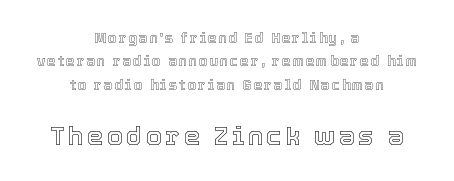
The image shows 26 px text type, upright; set centered, normal line spacing (1.67x), not underlined; the second (bottom) block is 1.86x larger.
